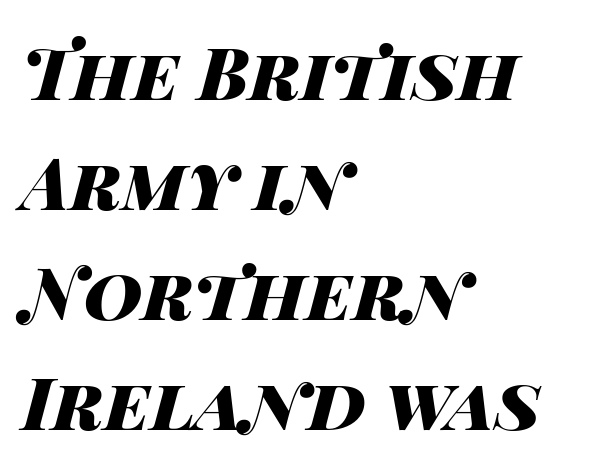
{"italic": "yes", "lean": "right", "slant_degrees": 14, "bold": "yes", "weight": "heavy", "width": "wide", "stroke_contrast": "high", "x_height": "large", "monospaced": "no", "underline": "no", "align": "left", "line_spacing": "normal", "line_spacing_ratio": 1.53, "letter_spacing": "normal", "letter_spacing_em": 0.0, "glyph_px": 72}
